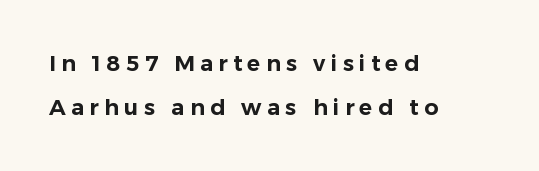
Q: Is the text italic (slanted)? A: No, it is upright.
Q: Is the text underlined? A: No.
Q: How is the paragraph aligned? A: Left-aligned.
Q: Is the spacing between letters normal or unusually wide? A: Unusually wide.
Q: Is the spacing between lines tight, normal or loose? A: Loose.
